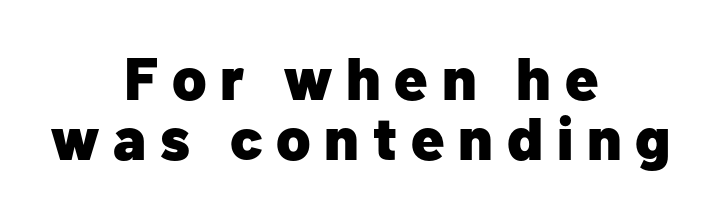
{"serif": "no", "italic": "no", "bold": "yes", "weight": "heavy", "width": "normal", "stroke_contrast": "low", "x_height": "medium", "monospaced": "no", "underline": "no", "align": "center", "line_spacing": "tight", "line_spacing_ratio": 1.0, "letter_spacing": "wide", "letter_spacing_em": 0.23, "glyph_px": 60}
